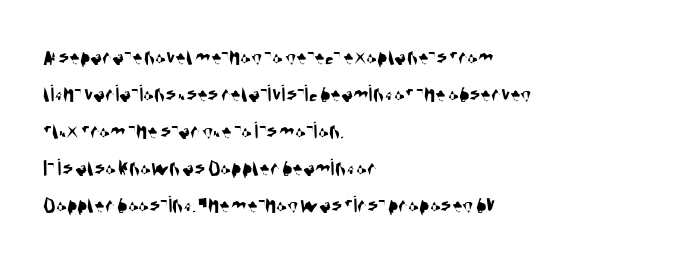
{"underline": "no", "align": "left", "line_spacing": "normal", "line_spacing_ratio": 1.48, "letter_spacing": "normal", "letter_spacing_em": 0.0, "glyph_px": 25}
